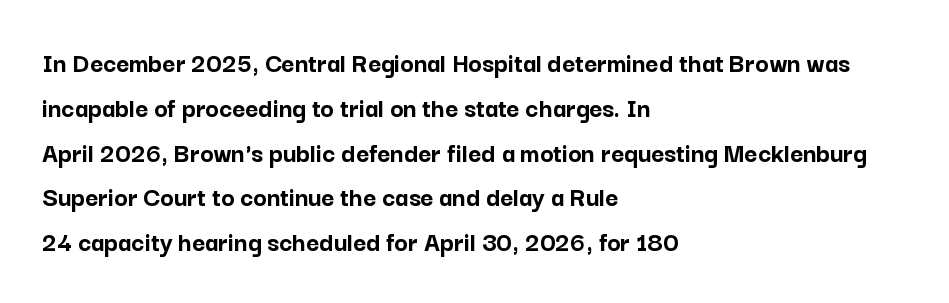
Q: Is the text bold? A: Yes.
Q: Is the text italic (slanted)? A: No, it is upright.
Q: Is the typeface a serif or a sans-serif typeface? A: Sans-serif.
Q: Is the text underlined? A: No.
Q: How is the paragraph aligned? A: Left-aligned.
Q: Is the spacing between letters normal or unusually wide? A: Normal.
Q: Is the spacing between lines tight, normal or loose? A: Normal.
Q: Width (condensed, normal, or wide)? A: Normal.
Q: Stroke contrast? A: Low.
Q: x-height? A: Medium.
Q: Monospaced? A: No.
